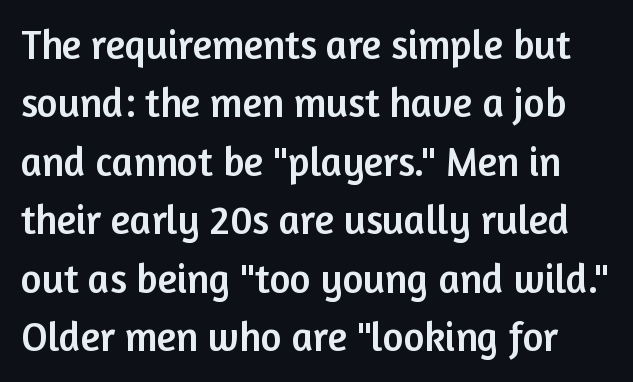
Q: Is the text italic (slanted)? A: No, it is upright.
Q: Is the typeface a serif or a sans-serif typeface? A: Sans-serif.
Q: Is the text underlined? A: No.
Q: Is the spacing between letters normal or unusually wide? A: Normal.
Q: Is the spacing between lines tight, normal or loose? A: Normal.
Q: Width (condensed, normal, or wide)? A: Normal.
Q: Stroke contrast? A: Low.
Q: x-height? A: Medium.
Q: Monospaced? A: No.
